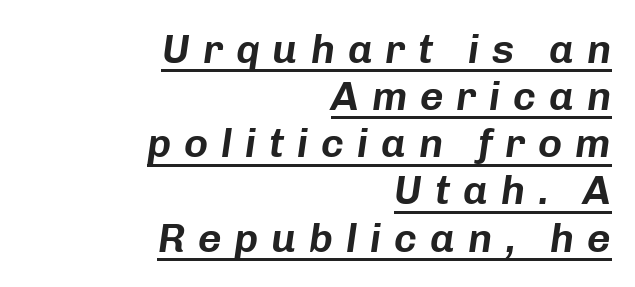
Q: Is the text italic (slanted)? A: Yes, it leans right by about 8 degrees.
Q: Is the text underlined? A: Yes.
Q: How is the paragraph aligned? A: Right-aligned.
Q: Is the spacing between letters normal or unusually wide? A: Unusually wide.
Q: Is the spacing between lines tight, normal or loose? A: Tight.
Q: Width (condensed, normal, or wide)? A: Normal.
Q: Stroke contrast? A: Low.
Q: x-height? A: Medium.
Q: Monospaced? A: No.
